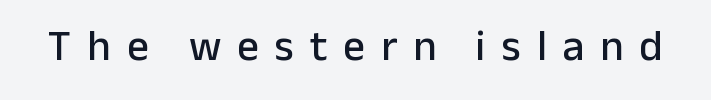
{"serif": "no", "italic": "no", "width": "normal", "stroke_contrast": "low", "x_height": "medium", "monospaced": "no", "underline": "no", "letter_spacing": "wide", "letter_spacing_em": 0.37, "glyph_px": 43}
